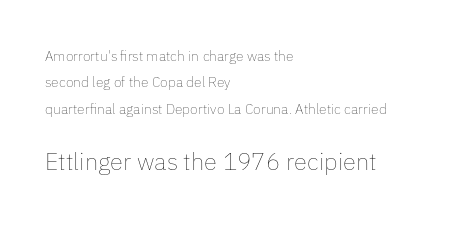
Size hierarchy here favors the trailing block over the leading one. Style check: upright. Bare-footed words on every line. Which margin do the lines hug? The left one — the right edge is uneven. This reads as an unemphasized weight, regular at the heaviest.
